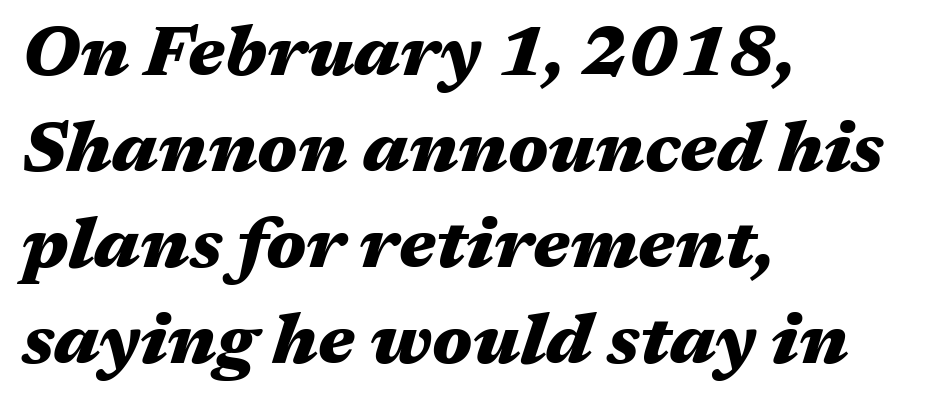
{"italic": "yes", "lean": "right", "slant_degrees": 17, "bold": "yes", "weight": "heavy", "width": "wide", "stroke_contrast": "medium", "x_height": "medium", "monospaced": "no", "underline": "no", "align": "left", "line_spacing": "normal", "line_spacing_ratio": 1.35, "letter_spacing": "normal", "letter_spacing_em": 0.0, "glyph_px": 71}
